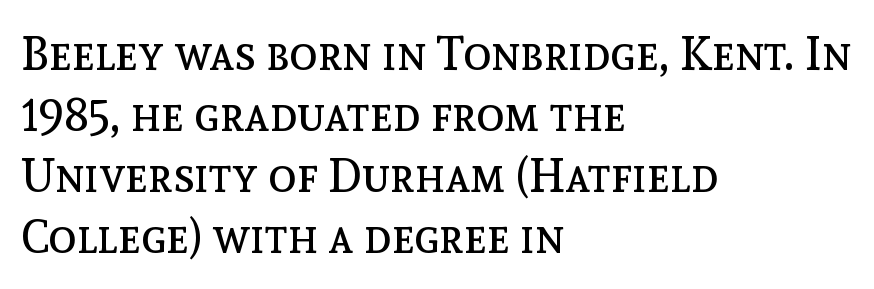
Q: Is the text bold? A: No.
Q: Is the text italic (slanted)? A: No, it is upright.
Q: Is the text underlined? A: No.
Q: How is the paragraph aligned? A: Left-aligned.
Q: Is the spacing between letters normal or unusually wide? A: Normal.
Q: Is the spacing between lines tight, normal or loose? A: Normal.
Q: Width (condensed, normal, or wide)? A: Normal.
Q: x-height? A: Medium.
Q: Monospaced? A: No.
